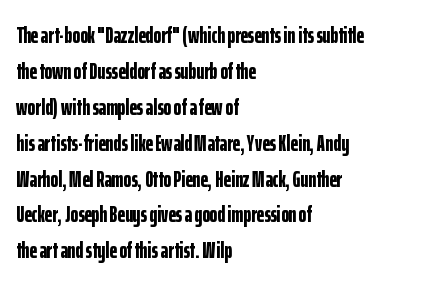
The image shows 23 px bold type, upright; set left-aligned, normal line spacing (1.56x), normal letter spacing, not underlined.
